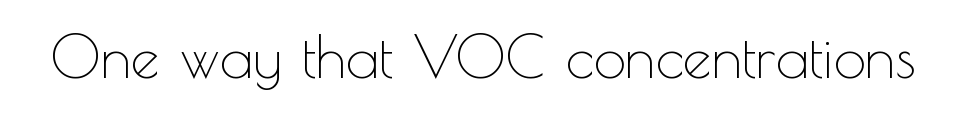
Q: Is the text bold? A: No.
Q: Is the text italic (slanted)? A: No, it is upright.
Q: Is the typeface a serif or a sans-serif typeface? A: Sans-serif.
Q: Is the text underlined? A: No.
Q: Is the spacing between letters normal or unusually wide? A: Normal.
Q: Width (condensed, normal, or wide)? A: Normal.
Q: x-height? A: Small.
Q: Monospaced? A: No.
